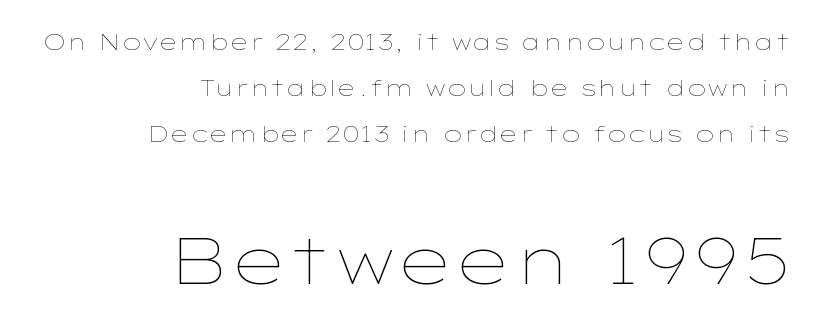
Q: Is the text bold? A: No.
Q: Is the text italic (slanted)? A: No, it is upright.
Q: Is the text underlined? A: No.
Q: How is the paragraph aligned? A: Right-aligned.
Q: Is the spacing between letters normal or unusually wide? A: Normal.
Q: Is the spacing between lines tight, normal or loose? A: Loose.
Q: Which block of text is set in a larger size, the first (top) or the second (bottom)? A: The second (bottom) one.
Q: Width (condensed, normal, or wide)? A: Wide.
Q: Stroke contrast? A: Low.
Q: x-height? A: Medium.
Q: Monospaced? A: No.
